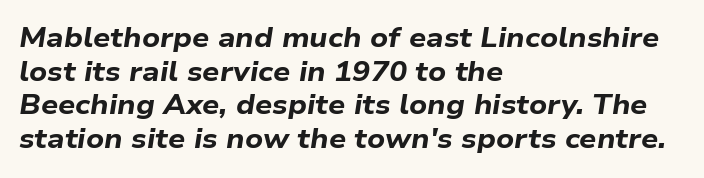
The type is set solid horizontally, with unmodified tracking. Leading: standard. Weight: bold. A typesetter would mark this as italic. The lines are quadded left.
